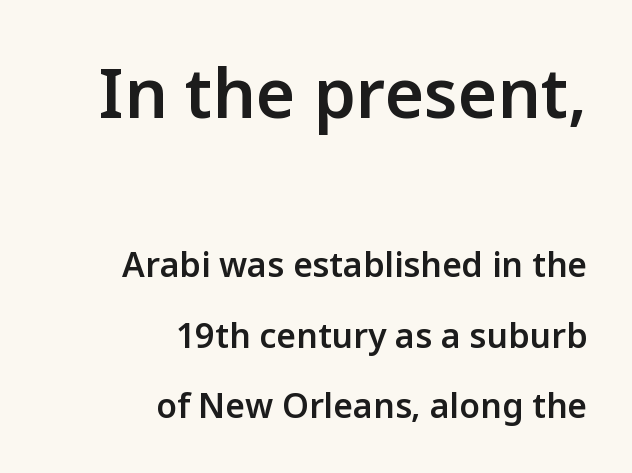
Nope, not italic — everything's standing straight. Regarding leading, the lines here are spaced well apart. This sample uses plain, unmodified letter spacing. Type without underlining. A bit beefed up — I'd call it semibold rather than bold.
